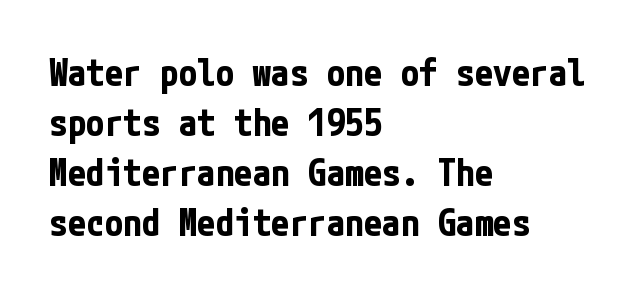
{"serif": "no", "italic": "no", "bold": "yes", "weight": "bold", "width": "condensed", "stroke_contrast": "low", "x_height": "medium", "underline": "no", "align": "left", "line_spacing": "normal", "line_spacing_ratio": 1.35, "letter_spacing": "normal", "letter_spacing_em": 0.0, "glyph_px": 37}
